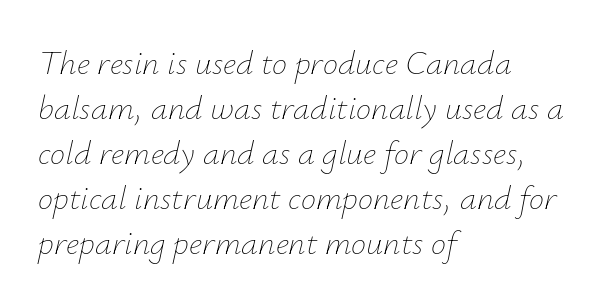
This sample uses an oblique cut, with every glyph tilted off the vertical. Summary of weight: not heavy and not bold. Do the characters align in a grid? No, the font is proportional. The zone under the glyphs is completely vacant. Every row of glyphs begins at an identical x-position on the left. Normally led — the rows are evenly, conventionally spaced.
